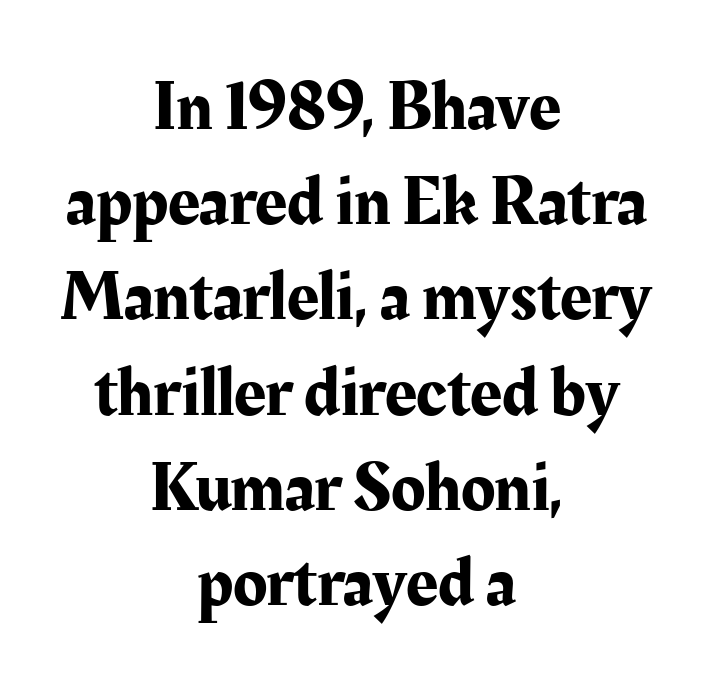
The image shows 70 px serif type, upright; set centered, normal line spacing (1.36x), normal letter spacing, not underlined; medium stroke contrast and a medium x-height.
